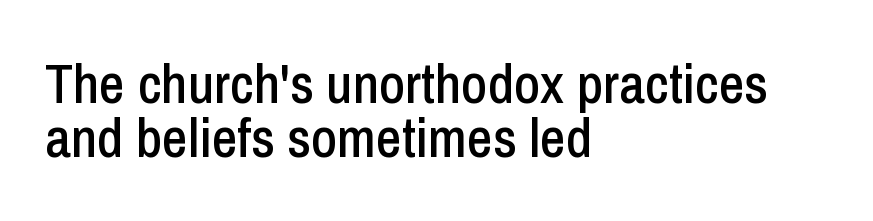
Q: Is the text italic (slanted)? A: No, it is upright.
Q: Is the typeface a serif or a sans-serif typeface? A: Sans-serif.
Q: Is the text underlined? A: No.
Q: How is the paragraph aligned? A: Left-aligned.
Q: Is the spacing between letters normal or unusually wide? A: Normal.
Q: Is the spacing between lines tight, normal or loose? A: Tight.
Q: Width (condensed, normal, or wide)? A: Condensed.
Q: Stroke contrast? A: Low.
Q: x-height? A: Medium.
Q: Monospaced? A: No.
